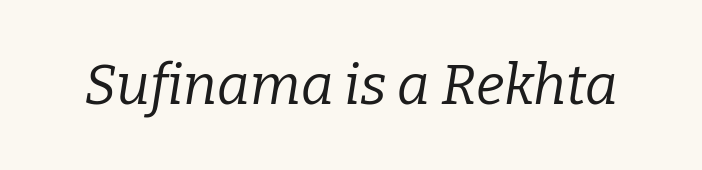
The image shows 56 px regular-weight serif type, italic (leaning right); set normal letter spacing, not underlined; low stroke contrast and a medium x-height.
